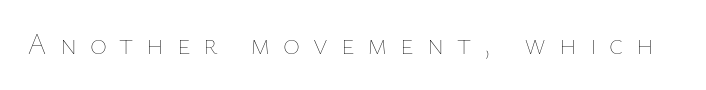
Every character sits straight up, as roman type does. Quick note: underline off. Between one letter and the next there's a generous, obvious gap. Ink coverage per letter is moderate at most. The face used here is proportionally spaced, like ordinary book or web type.
